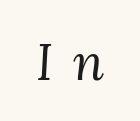
The image shows 51 px regular-weight serif type, italic (leaning right); set unusually wide letter spacing (+0.4 em), not underlined; medium stroke contrast and a medium x-height.
